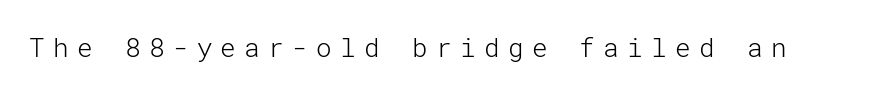
The image shows 26 px text type, upright; set unusually wide letter spacing (+0.32 em), not underlined.
